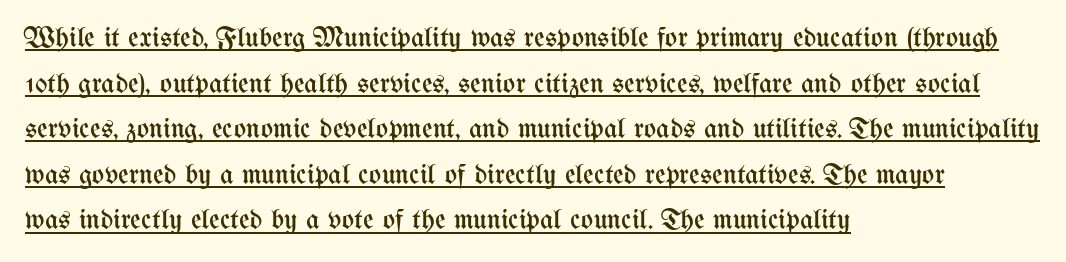
Interline gaps are of average width in this sample. Unlike italic type, these characters show no tilt at all. What stands out about the letter spacing? Nothing — it is the standard amount. Glance below the letters and you will spot a drawn line. Here the designer chose a conventional face with non-uniform glyph widths. Letters have the restrained weight of plain body copy at most.
